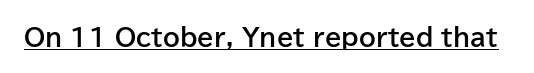
Q: Is the text bold? A: Yes.
Q: Is the text italic (slanted)? A: No, it is upright.
Q: Is the text underlined? A: Yes.
Q: Is the spacing between letters normal or unusually wide? A: Normal.
